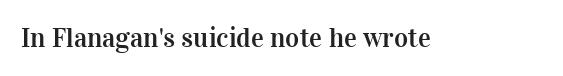
Q: Is the text italic (slanted)? A: No, it is upright.
Q: Is the text underlined? A: No.
Q: Is the spacing between letters normal or unusually wide? A: Normal.
